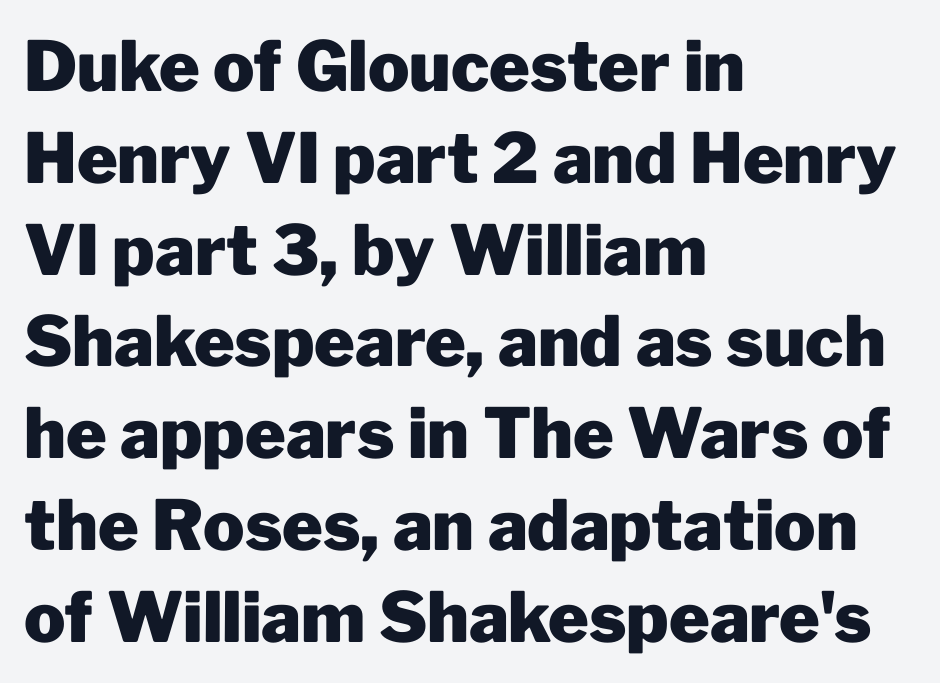
Is the letter spacing exaggerated? No — it looks like the ordinary default. Notice how the passage keeps a crisp vertical edge on the left only. The rendering uses natural spacing where letterforms have individual widths. Each row of text sits above clean, open space.
